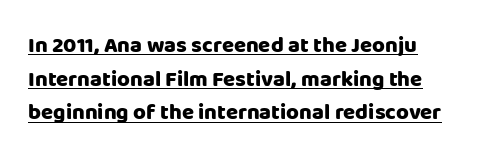
The horizontal fit of the characters is conventional and even. The passage shown is emphatically bold. The axis of the letterforms is exactly vertical. Looks like someone drew a line under every word here. In terms of leading, this rendering sits right in the middle.
